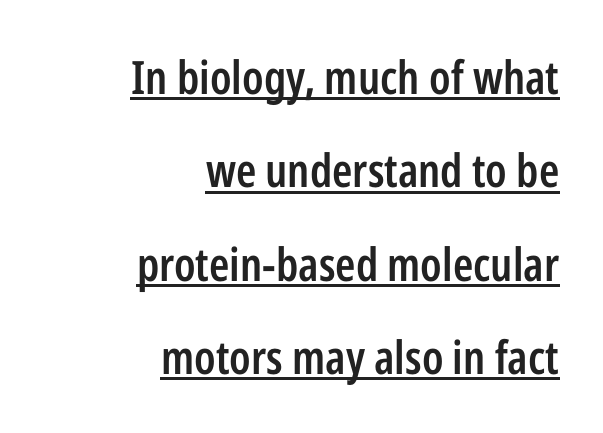
The image shows 46 px semibold, condensed sans-serif type, upright; set right-aligned, loose line spacing (2.03x), normal letter spacing, underlined; low stroke contrast and a medium x-height.
